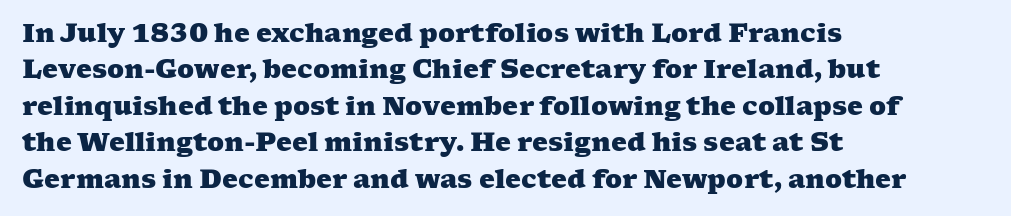
{"bold": "yes", "underline": "no", "align": "left", "line_spacing": "normal", "line_spacing_ratio": 1.46, "letter_spacing": "normal", "letter_spacing_em": 0.0, "glyph_px": 25}
